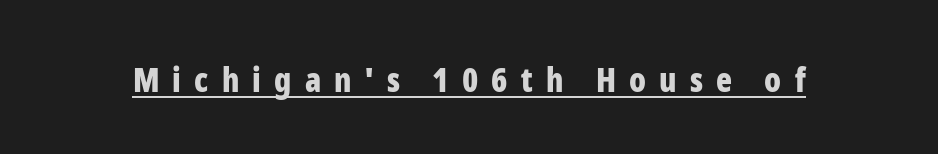
It's the straight-up-and-down kind of type. This is sans-serif lettering, the kind often seen on screens and signage. Quick note: underline on. Think of a printed novel: that variable character pitch is what you see here.
